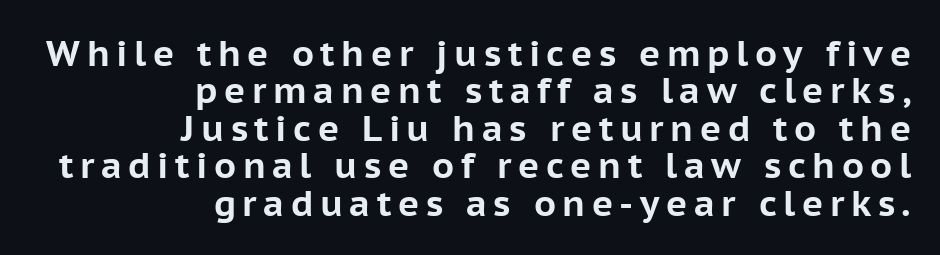
Q: Is the text bold? A: Yes.
Q: Is the text italic (slanted)? A: No, it is upright.
Q: Is the typeface a serif or a sans-serif typeface? A: Sans-serif.
Q: Is the text underlined? A: No.
Q: How is the paragraph aligned? A: Right-aligned.
Q: Is the spacing between lines tight, normal or loose? A: Tight.
Q: Width (condensed, normal, or wide)? A: Normal.
Q: Stroke contrast? A: Low.
Q: x-height? A: Medium.
Q: Monospaced? A: No.
